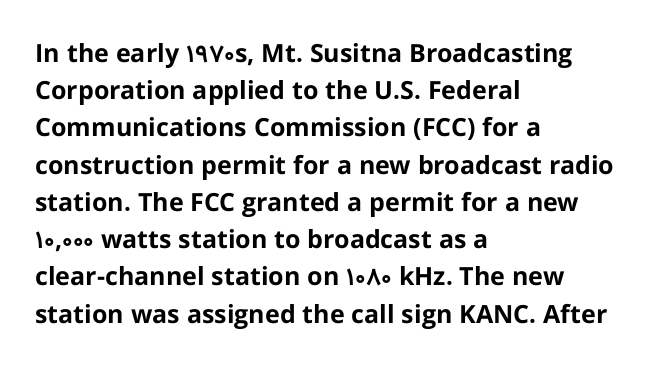
The image shows 25 px bold type, upright; set left-aligned, normal line spacing (1.49x), normal letter spacing, not underlined.
